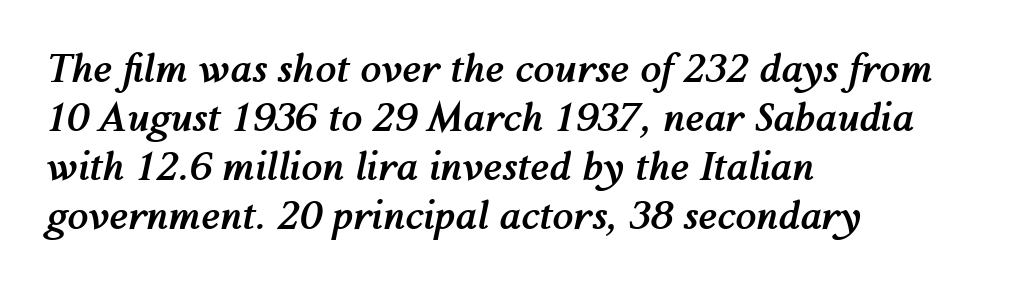
{"italic": "yes", "lean": "right", "slant_degrees": 12, "bold": "yes", "weight": "semibold", "width": "normal", "stroke_contrast": "medium", "x_height": "medium", "monospaced": "no", "underline": "no", "align": "left", "line_spacing": "normal", "line_spacing_ratio": 1.29, "letter_spacing": "normal", "letter_spacing_em": 0.0, "glyph_px": 38}
